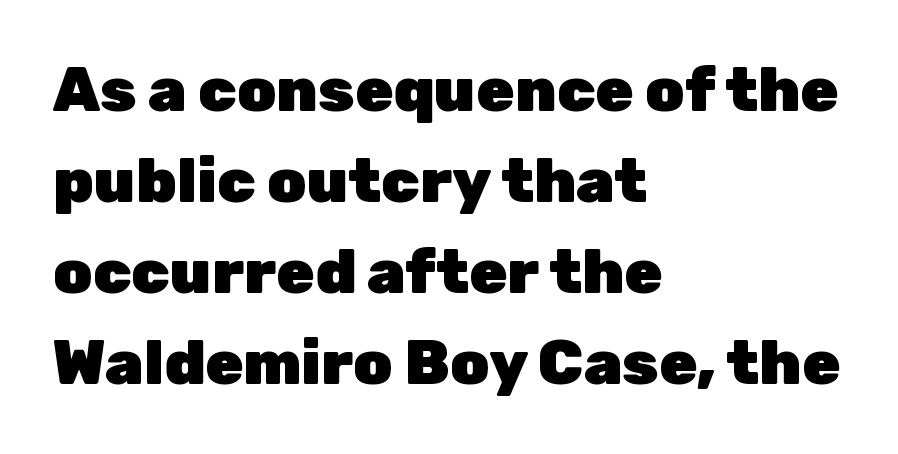
You'd pick this weight for a headline — it's a proper bold. Here the glyphs are tracked normally, forming tight word shapes. The paragraph has a hard left edge and a soft right edge. The typography opts for an upright posture over an oblique one. The rendering shows plain stroke endings on the letterforms — a sans-serif design. Clear beneath every line of the passage.
